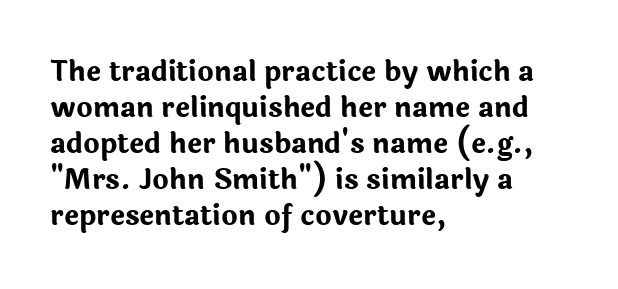
Note the varied advance widths — an 'i' is clearly narrower than an 'm'. Where is the straight margin? On the left. The specimen reads as upright at a glance. Clear beneath every line of the passage.
